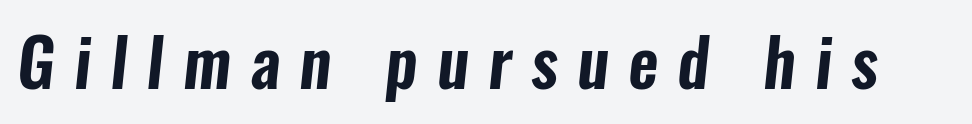
The gaps between neighbouring characters are conspicuously large. Check where the strokes stop: nothing finishes them off — pure sans. Is this a fixed-width face? No — the glyphs have proportional, varying widths. The area under the type is left untouched.
